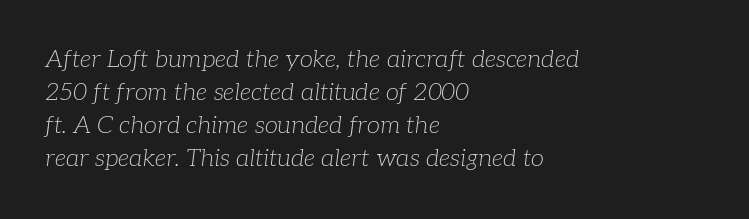
The image shows 24 px text type, italic (leaning right); set left-aligned, normal line spacing (1.37x), normal letter spacing, not underlined.
